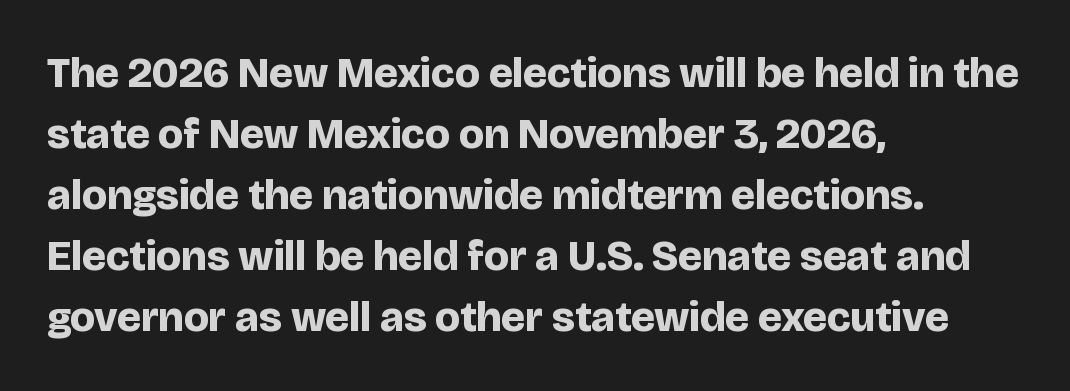
{"serif": "no", "italic": "no", "bold": "yes", "weight": "bold", "width": "normal", "stroke_contrast": "low", "x_height": "large", "monospaced": "no", "underline": "no", "align": "left", "line_spacing": "normal", "line_spacing_ratio": 1.42, "letter_spacing": "normal", "letter_spacing_em": 0.0, "glyph_px": 43}
